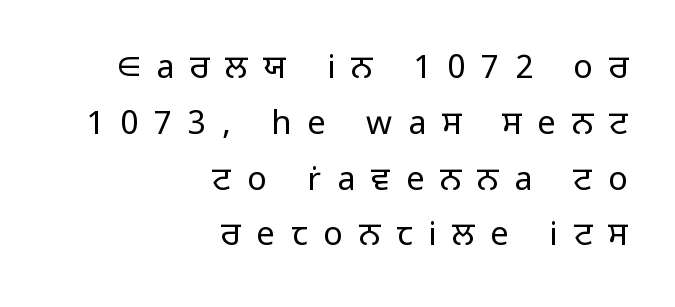
The image shows 33 px light sans-serif type, upright; set right-aligned, normal line spacing (1.69x), unusually wide letter spacing (+0.48 em), not underlined; low stroke contrast and a medium x-height.
